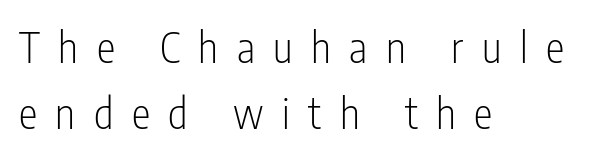
{"serif": "no", "italic": "no", "bold": "no", "weight": "light", "width": "condensed", "stroke_contrast": "low", "x_height": "medium", "monospaced": "no", "underline": "no", "align": "left", "line_spacing": "normal", "line_spacing_ratio": 1.57, "letter_spacing": "wide", "letter_spacing_em": 0.44, "glyph_px": 42}
